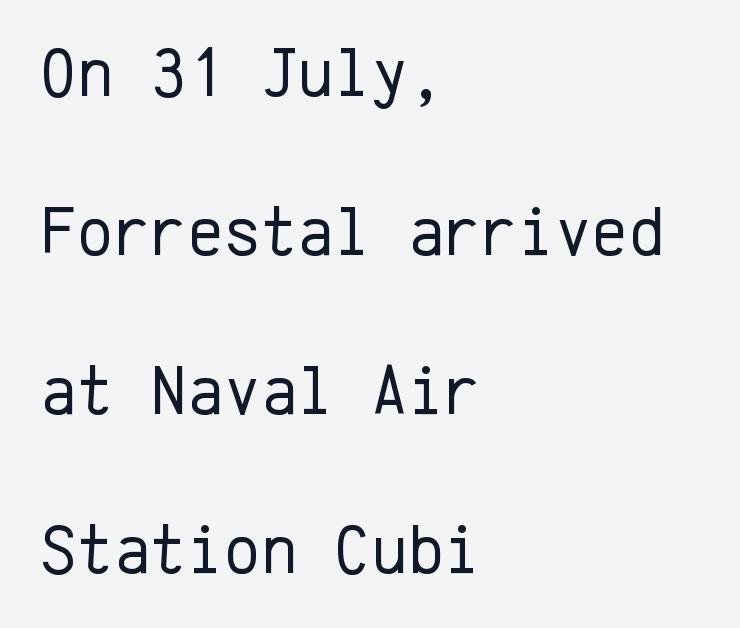
Q: Is the text bold? A: No.
Q: Is the text italic (slanted)? A: No, it is upright.
Q: Is the typeface a serif or a sans-serif typeface? A: Sans-serif.
Q: Is the text underlined? A: No.
Q: How is the paragraph aligned? A: Left-aligned.
Q: Is the spacing between letters normal or unusually wide? A: Normal.
Q: Is the spacing between lines tight, normal or loose? A: Loose.
Q: Width (condensed, normal, or wide)? A: Normal.
Q: Stroke contrast? A: Low.
Q: x-height? A: Medium.
Q: Monospaced? A: Yes.
